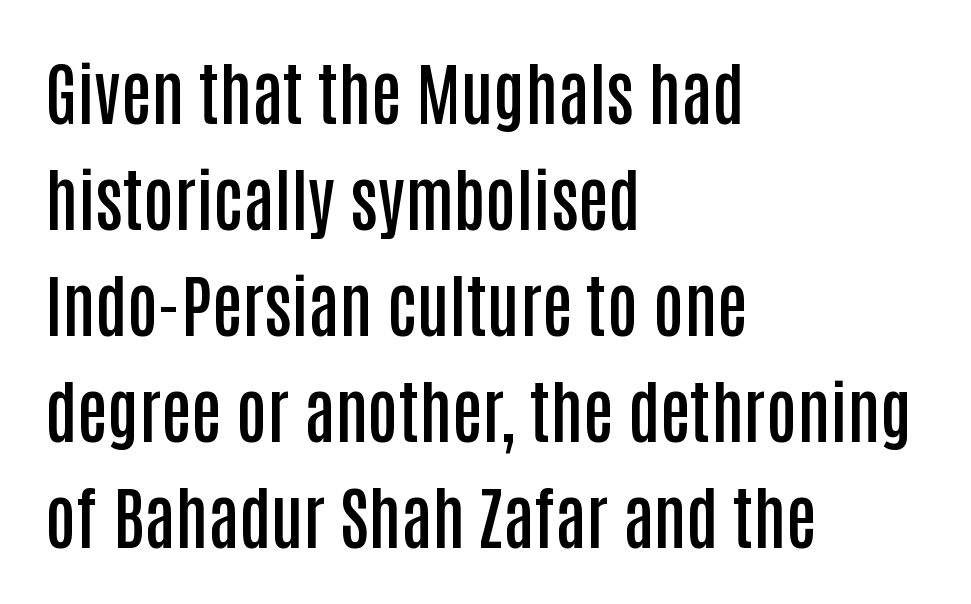
The image shows 68 px semibold, condensed sans-serif type, upright; set left-aligned, normal line spacing (1.56x), normal letter spacing, not underlined; low stroke contrast and a large x-height.
